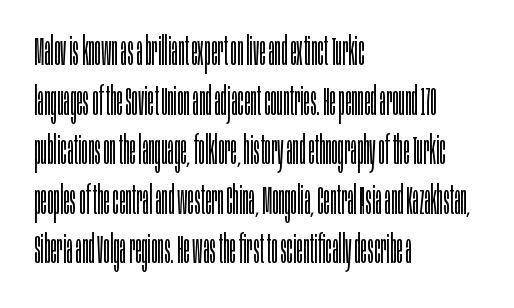
The image shows 39 px light, condensed sans-serif type, upright; set left-aligned, normal line spacing (1.27x), normal letter spacing, not underlined; low stroke contrast and a large x-height.
